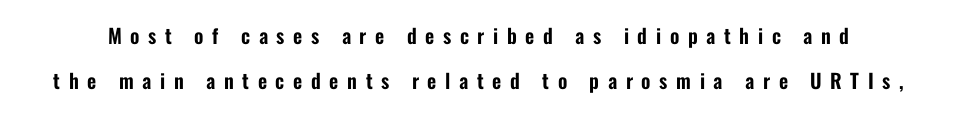
The image shows 20 px text type, upright; set loose line spacing (2.26x), unusually wide letter spacing (+0.43 em), not underlined.
